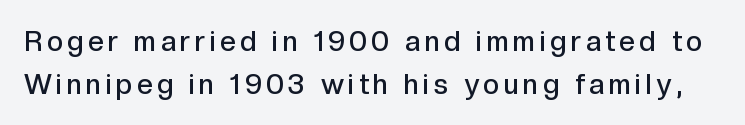
Each letter keeps its own natural width here, so spacing adapts to shape. Any mark beneath the type? The region is blank. Are there feet on the stems? There aren't — it's a sans. A typesetter would call this leading conventional body-copy spacing. The typography opts for an upright posture over an oblique one.
